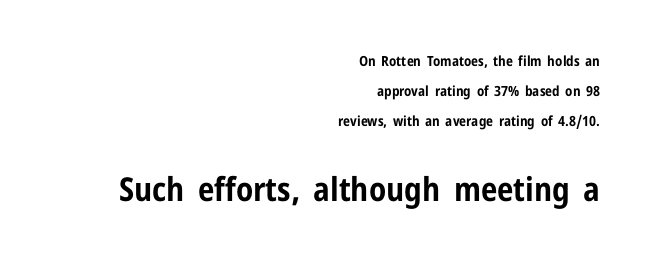
{"serif": "no", "italic": "no", "bold": "yes", "weight": "bold", "width": "condensed", "stroke_contrast": "low", "x_height": "medium", "monospaced": "no", "underline": "no", "align": "right", "line_spacing": "loose", "line_spacing_ratio": 2.13, "letter_spacing": "normal", "letter_spacing_em": 0.0, "larger_block": "second", "size_ratio": 2.36, "glyph_px": 33}
